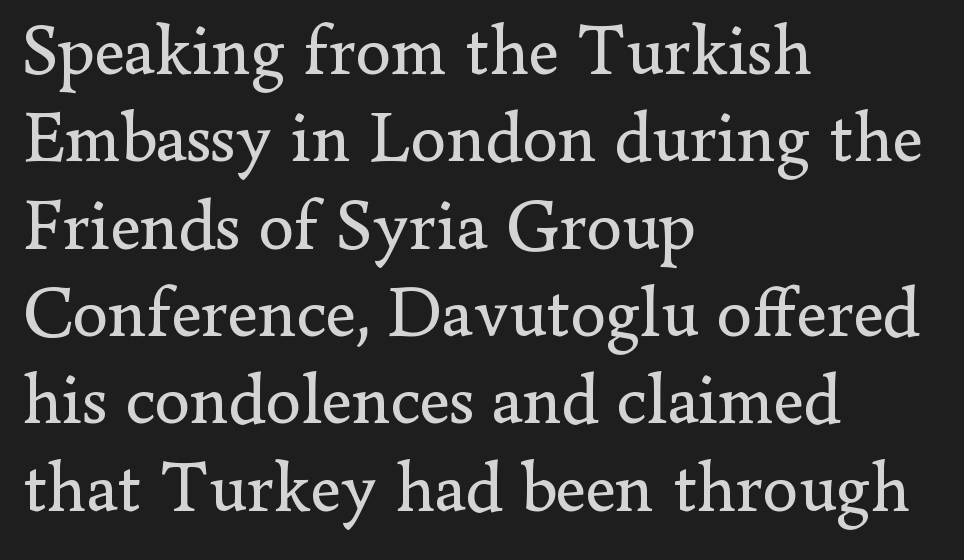
Weight: regular or lighter. Decoration check: the copy has no underline. Line beginnings align vertically; line endings do not. The lettering holds an erect, upright posture throughout. This sample has the flowing, uneven cadence of proportional lettering. The designer went with a serif here, giving each stem small feet.
